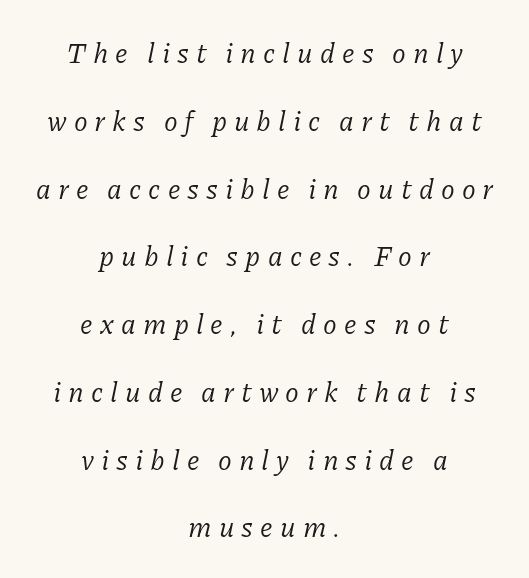
Q: Is the text bold? A: No.
Q: Is the text italic (slanted)? A: Yes, it leans right by about 11 degrees.
Q: Is the typeface a serif or a sans-serif typeface? A: Serif.
Q: Is the text underlined? A: No.
Q: How is the paragraph aligned? A: Centered.
Q: Is the spacing between letters normal or unusually wide? A: Unusually wide.
Q: Is the spacing between lines tight, normal or loose? A: Loose.
Q: Width (condensed, normal, or wide)? A: Normal.
Q: Stroke contrast? A: Low.
Q: x-height? A: Medium.
Q: Monospaced? A: No.
